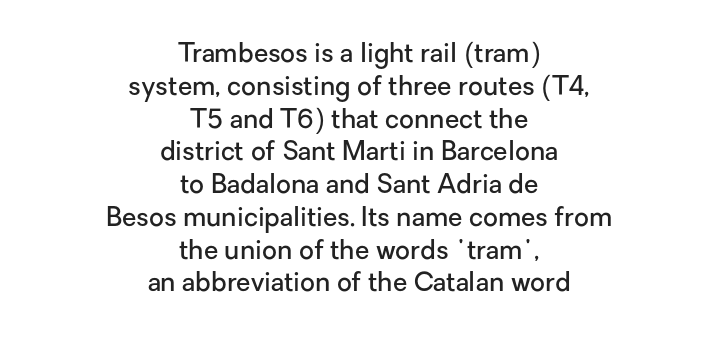
The image shows 26 px text type, upright; set centered, normal line spacing (1.26x), normal letter spacing, not underlined.
